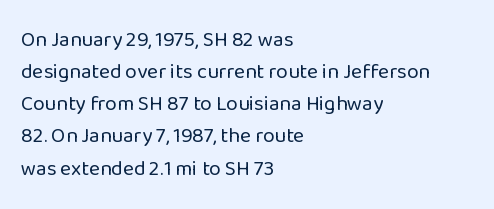
Is the block centered? No — it sits flush against the left margin. Honestly, the row spacing looks completely unremarkable. Check under the words: just untouched page. Ascenders rise straight up at ninety degrees. Nobody touched the tracking dial on this one.
